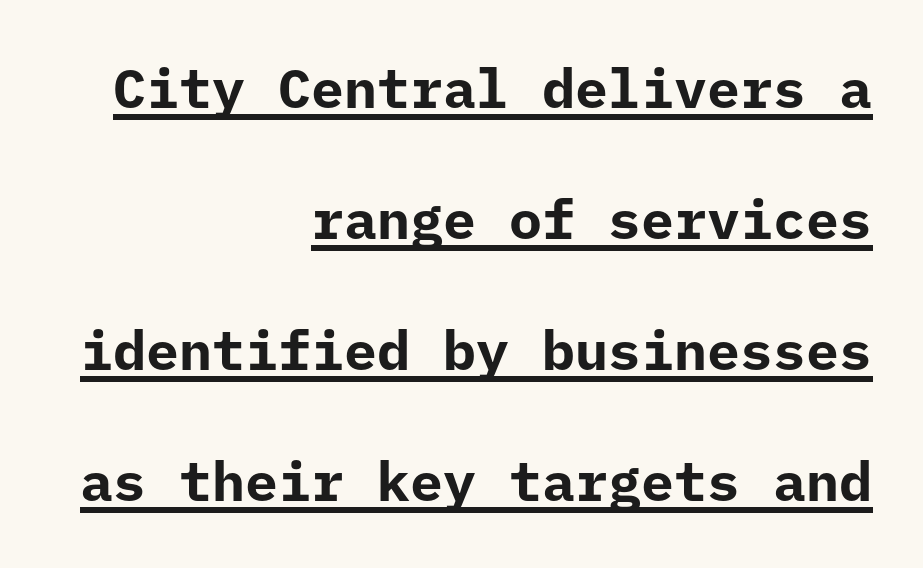
Q: Is the text bold? A: Yes.
Q: Is the text italic (slanted)? A: No, it is upright.
Q: Is the typeface a serif or a sans-serif typeface? A: Sans-serif.
Q: Is the text underlined? A: Yes.
Q: How is the paragraph aligned? A: Right-aligned.
Q: Is the spacing between letters normal or unusually wide? A: Normal.
Q: Is the spacing between lines tight, normal or loose? A: Loose.
Q: Width (condensed, normal, or wide)? A: Normal.
Q: Stroke contrast? A: Low.
Q: x-height? A: Medium.
Q: Monospaced? A: Yes.
